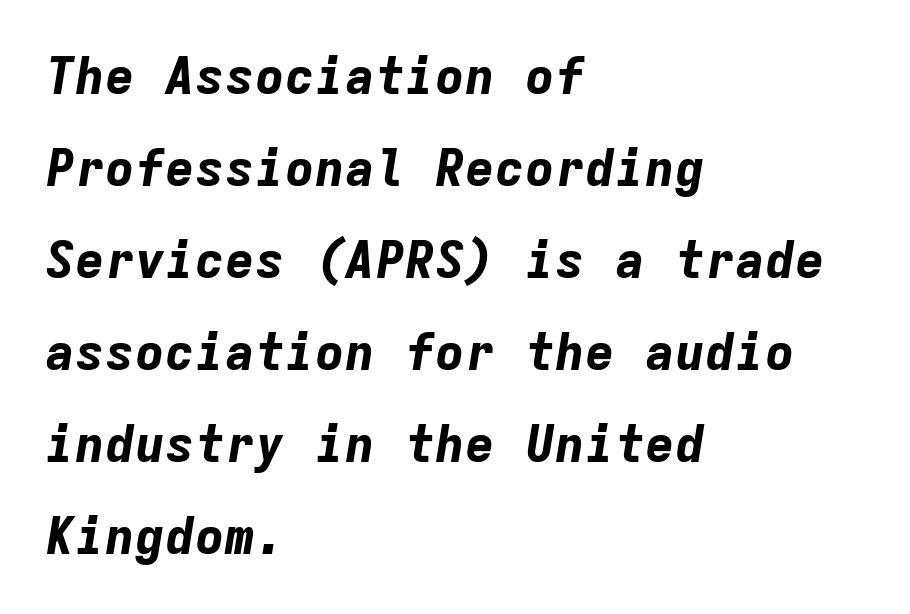
Q: Is the text bold? A: Yes.
Q: Is the text italic (slanted)? A: Yes, it leans right by about 9 degrees.
Q: Is the text underlined? A: No.
Q: How is the paragraph aligned? A: Left-aligned.
Q: Is the spacing between letters normal or unusually wide? A: Normal.
Q: Width (condensed, normal, or wide)? A: Normal.
Q: Stroke contrast? A: Low.
Q: x-height? A: Medium.
Q: Monospaced? A: Yes.
